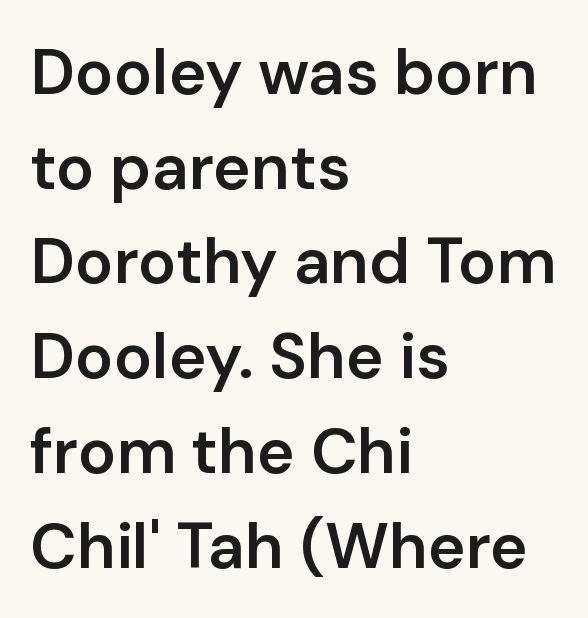
The image shows 64 px semibold sans-serif type, upright; set left-aligned, normal line spacing (1.48x), normal letter spacing, not underlined; low stroke contrast and a medium x-height.
